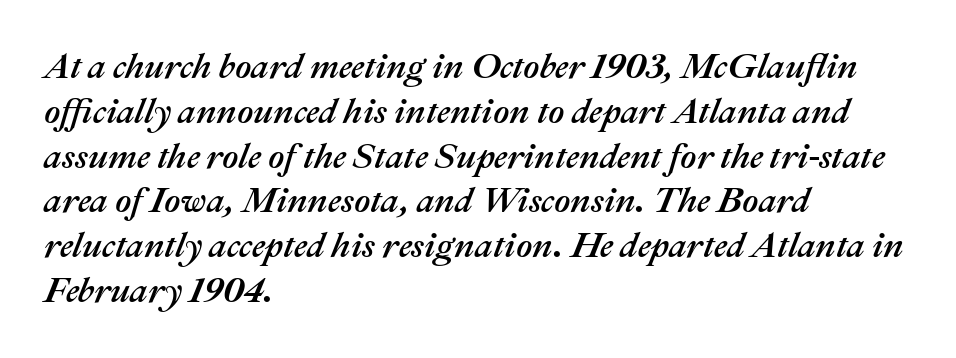
{"italic": "yes", "lean": "right", "slant_degrees": 22, "width": "normal", "stroke_contrast": "medium", "x_height": "medium", "monospaced": "no", "underline": "no", "align": "left", "line_spacing": "normal", "line_spacing_ratio": 1.28, "letter_spacing": "normal", "letter_spacing_em": 0.0, "glyph_px": 35}
